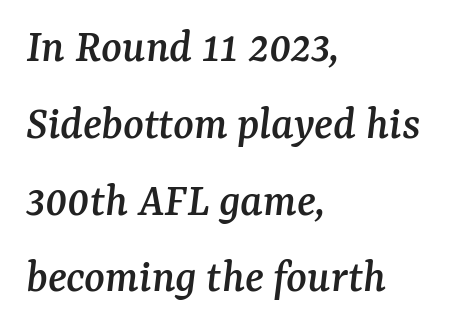
Q: Is the text italic (slanted)? A: Yes, it leans right by about 7 degrees.
Q: Is the typeface a serif or a sans-serif typeface? A: Serif.
Q: Is the text underlined? A: No.
Q: How is the paragraph aligned? A: Left-aligned.
Q: Is the spacing between letters normal or unusually wide? A: Normal.
Q: Is the spacing between lines tight, normal or loose? A: Normal.
Q: Width (condensed, normal, or wide)? A: Normal.
Q: Stroke contrast? A: Medium.
Q: x-height? A: Medium.
Q: Monospaced? A: No.
